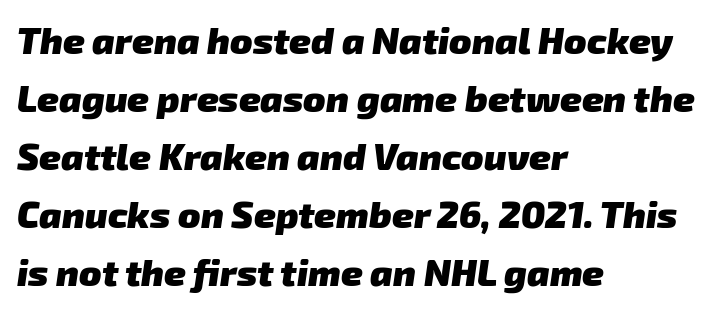
{"serif": "no", "bold": "yes", "weight": "heavy", "width": "normal", "stroke_contrast": "low", "x_height": "medium", "monospaced": "no", "underline": "no", "align": "left", "line_spacing": "normal", "line_spacing_ratio": 1.57, "letter_spacing": "normal", "letter_spacing_em": 0.0, "glyph_px": 37}
